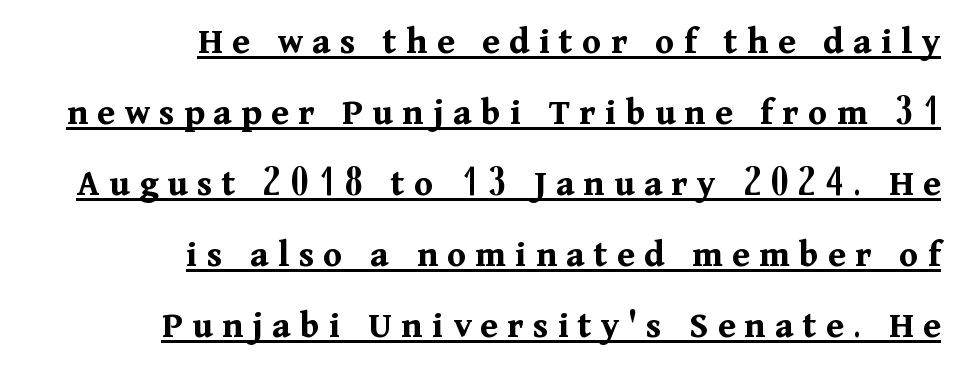
Q: Is the text bold? A: Yes.
Q: Is the text italic (slanted)? A: No, it is upright.
Q: Is the typeface a serif or a sans-serif typeface? A: Serif.
Q: Is the text underlined? A: Yes.
Q: How is the paragraph aligned? A: Right-aligned.
Q: Is the spacing between letters normal or unusually wide? A: Unusually wide.
Q: Width (condensed, normal, or wide)? A: Normal.
Q: Stroke contrast? A: Medium.
Q: x-height? A: Medium.
Q: Monospaced? A: No.
